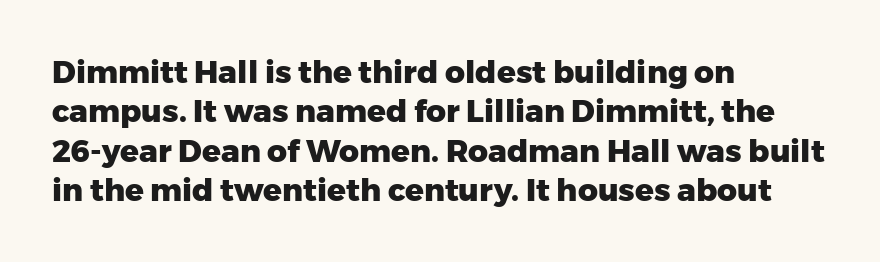
The image shows 31 px heavy sans-serif type, upright; set left-aligned, normal line spacing (1.27x), normal letter spacing, not underlined; low stroke contrast and a medium x-height.
